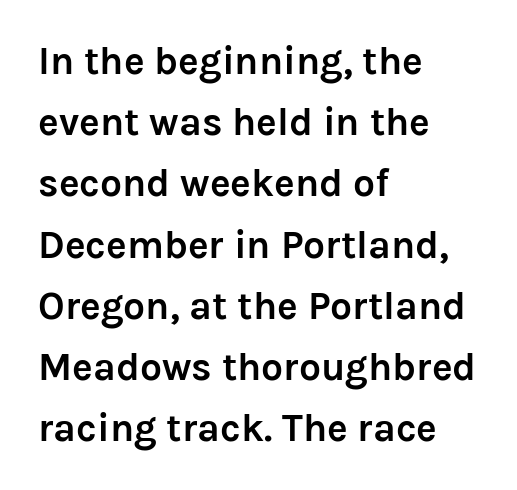
{"serif": "no", "italic": "no", "bold": "yes", "weight": "semibold", "width": "normal", "stroke_contrast": "low", "x_height": "medium", "monospaced": "no", "underline": "no", "align": "left", "line_spacing": "normal", "line_spacing_ratio": 1.57, "letter_spacing": "normal", "letter_spacing_em": 0.0, "glyph_px": 39}
